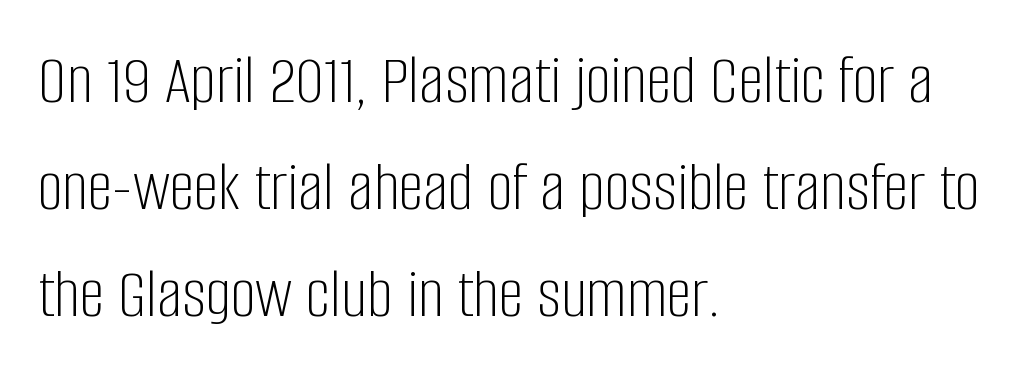
Nobody touched the tracking dial on this one. Looks like regular typesetting: each glyph gets only the width it needs. Examine the stroke ends and you'll find no serifs. Weight class: somewhere from thin through regular.
